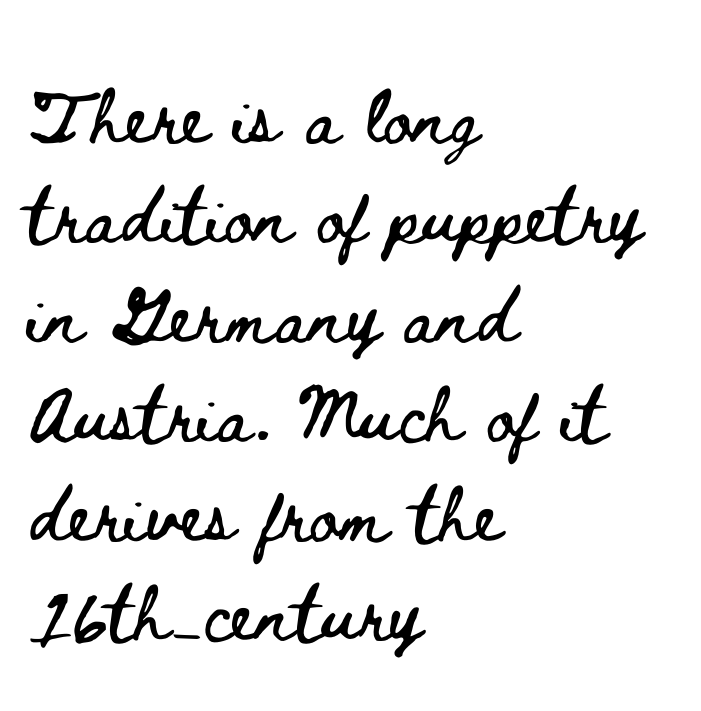
Q: Is the text italic (slanted)? A: Yes.
Q: Is the text underlined? A: No.
Q: How is the paragraph aligned? A: Left-aligned.
Q: Is the spacing between letters normal or unusually wide? A: Normal.
Q: Is the spacing between lines tight, normal or loose? A: Normal.
Q: Width (condensed, normal, or wide)? A: Wide.
Q: Stroke contrast? A: Low.
Q: x-height? A: Small.
Q: Monospaced? A: No.
